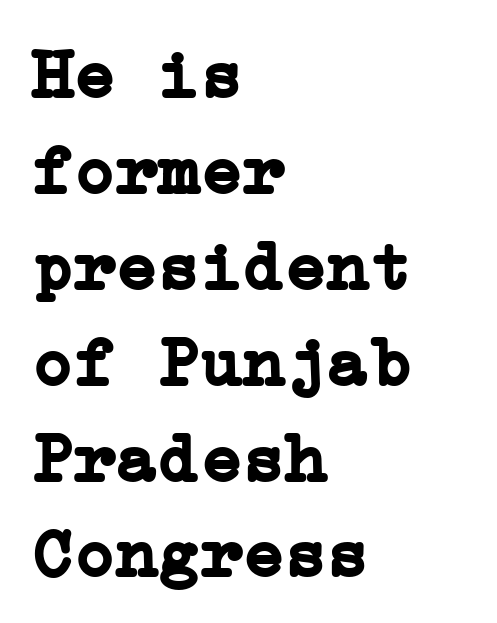
The image shows 70 px semibold serif type, upright; set left-aligned, normal line spacing (1.37x), normal letter spacing, not underlined; low stroke contrast and a medium x-height.
